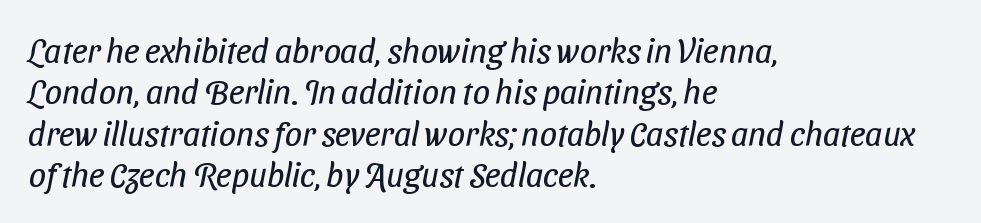
Q: Is the text bold? A: No.
Q: Is the typeface a serif or a sans-serif typeface? A: Sans-serif.
Q: Is the text underlined? A: No.
Q: How is the paragraph aligned? A: Left-aligned.
Q: Is the spacing between letters normal or unusually wide? A: Normal.
Q: Width (condensed, normal, or wide)? A: Condensed.
Q: Stroke contrast? A: Low.
Q: x-height? A: Medium.
Q: Monospaced? A: No.
